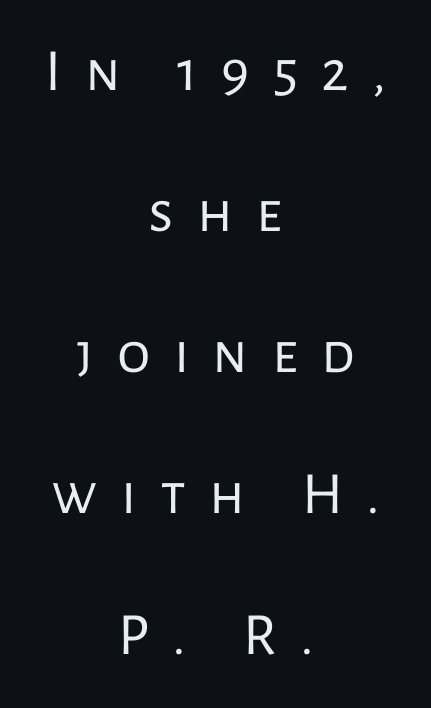
Q: Is the text bold? A: No.
Q: Is the text italic (slanted)? A: No, it is upright.
Q: Is the typeface a serif or a sans-serif typeface? A: Sans-serif.
Q: Is the text underlined? A: No.
Q: How is the paragraph aligned? A: Centered.
Q: Is the spacing between letters normal or unusually wide? A: Unusually wide.
Q: Is the spacing between lines tight, normal or loose? A: Loose.
Q: Width (condensed, normal, or wide)? A: Normal.
Q: Stroke contrast? A: Low.
Q: x-height? A: Medium.
Q: Monospaced? A: No.
